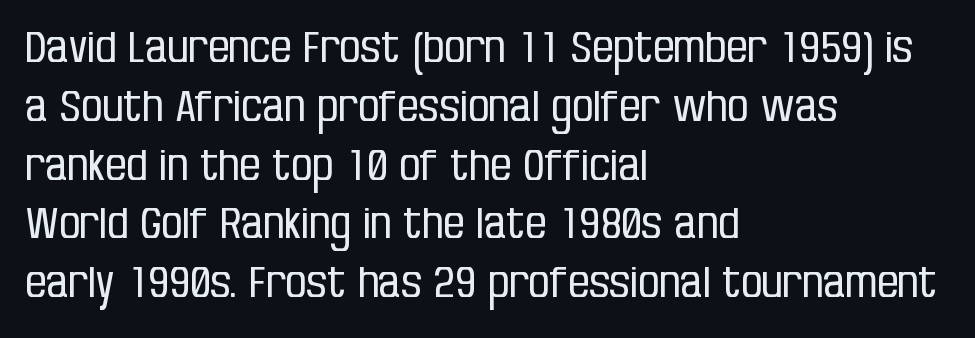
The image shows 42 px regular-weight, condensed sans-serif type, upright; set left-aligned, normal line spacing (1.4x), normal letter spacing, not underlined; low stroke contrast and a large x-height.
